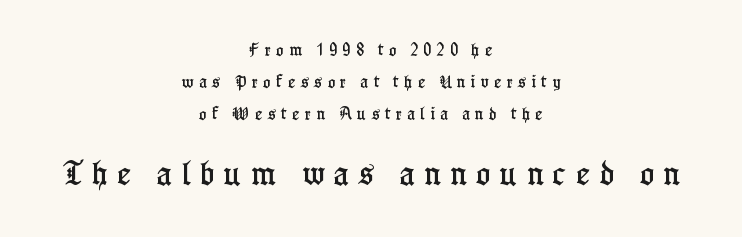
If you folded the block vertically in half, each line would mirror itself in length. Between one letter and the next there's a generous, obvious gap. Do the letters lean? They stand straight. Letters rest on an invisible, unmarked baseline.
